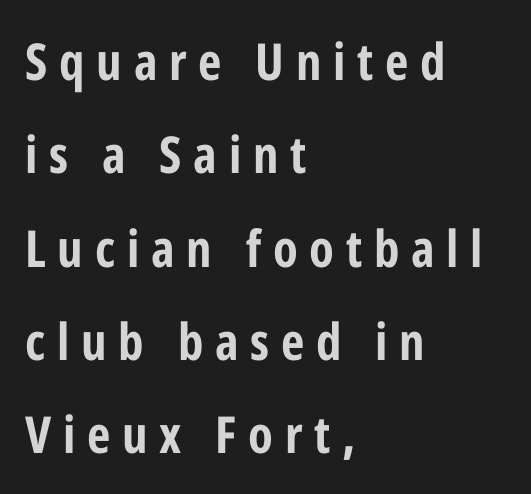
When letters stand straight like this, we call the style roman or upright. Line beginnings align vertically; line endings do not. How heavy is the stroke? Heavy — this is a bold. To sum up the face: it is a sans, with no serifs.
